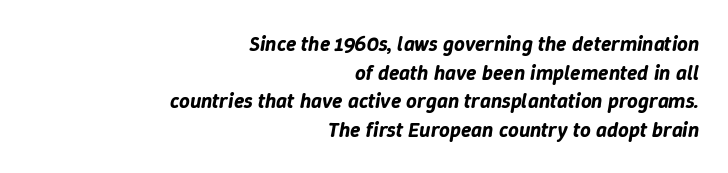
How are the letters spaced? Ordinarily, with no added tracking. Slanted lettering throughout. If you measured baseline to baseline, you'd find a middling distance. Type without underlining. Compared with a flush-left layout, this one pins lines to the opposite, right side.
